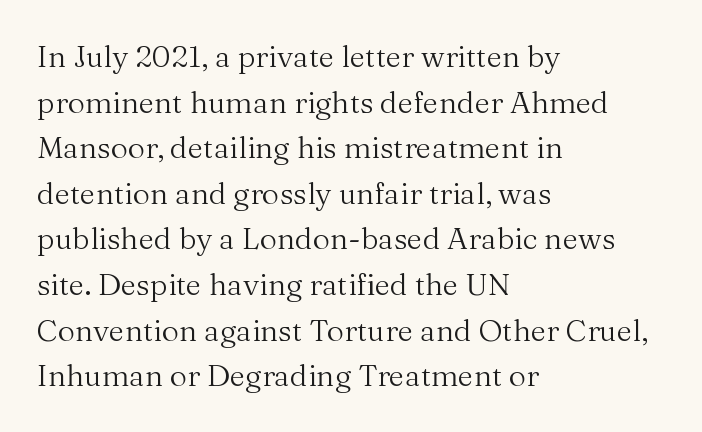
Q: Is the text bold? A: No.
Q: Is the text italic (slanted)? A: No, it is upright.
Q: Is the typeface a serif or a sans-serif typeface? A: Serif.
Q: Is the text underlined? A: No.
Q: How is the paragraph aligned? A: Left-aligned.
Q: Is the spacing between letters normal or unusually wide? A: Normal.
Q: Is the spacing between lines tight, normal or loose? A: Normal.
Q: Width (condensed, normal, or wide)? A: Normal.
Q: Stroke contrast? A: Medium.
Q: x-height? A: Medium.
Q: Monospaced? A: No.
